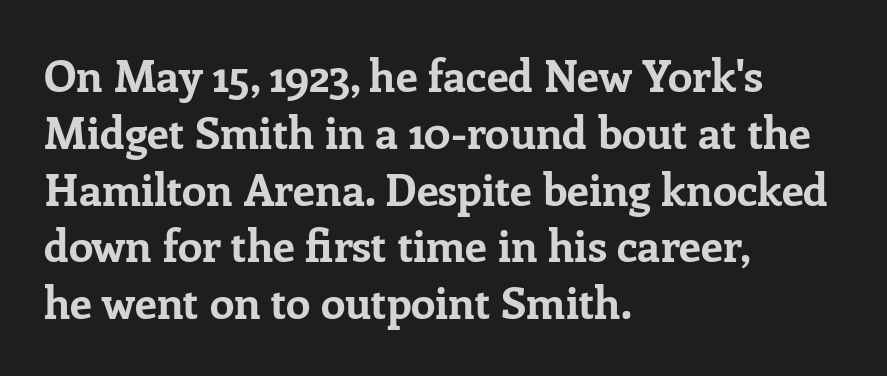
{"serif": "yes", "italic": "no", "bold": "yes", "weight": "bold", "width": "normal", "stroke_contrast": "low", "x_height": "medium", "monospaced": "no", "underline": "no", "align": "left", "line_spacing": "normal", "line_spacing_ratio": 1.29, "letter_spacing": "normal", "letter_spacing_em": 0.0, "glyph_px": 44}
